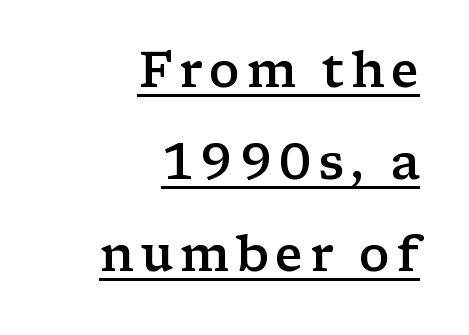
The image shows 49 px semibold, wide serif type, upright; set right-aligned, line spacing 1.88x, underlined; low stroke contrast and a medium x-height.
